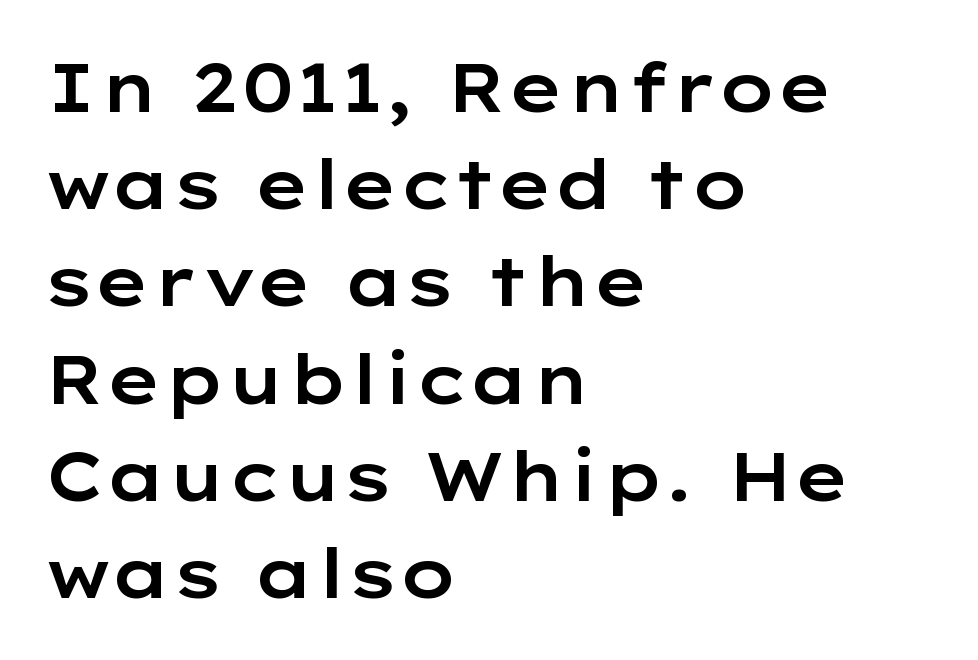
{"serif": "no", "italic": "no", "width": "wide", "stroke_contrast": "low", "x_height": "medium", "monospaced": "no", "underline": "no", "align": "left", "line_spacing": "normal", "line_spacing_ratio": 1.43, "letter_spacing": "normal", "letter_spacing_em": 0.0, "glyph_px": 68}
